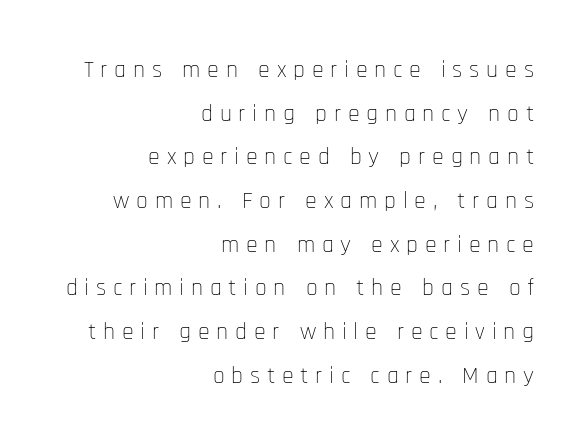
Q: Is the text bold? A: No.
Q: Is the text italic (slanted)? A: No, it is upright.
Q: Is the text underlined? A: No.
Q: How is the paragraph aligned? A: Right-aligned.
Q: Is the spacing between letters normal or unusually wide? A: Unusually wide.
